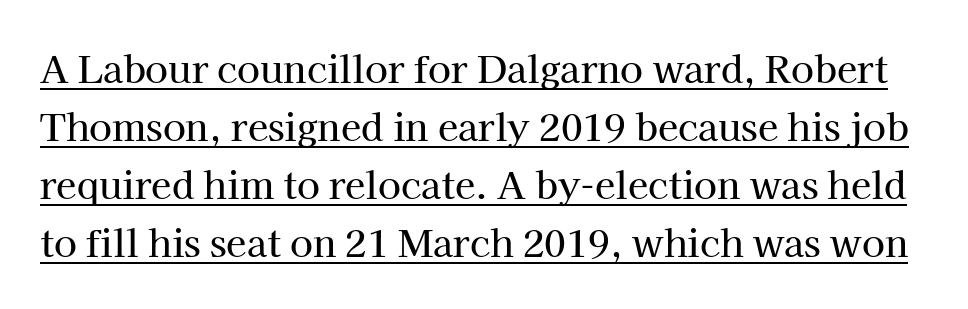
Q: Is the text italic (slanted)? A: No, it is upright.
Q: Is the typeface a serif or a sans-serif typeface? A: Serif.
Q: Is the text underlined? A: Yes.
Q: Is the spacing between letters normal or unusually wide? A: Normal.
Q: Is the spacing between lines tight, normal or loose? A: Normal.
Q: Width (condensed, normal, or wide)? A: Normal.
Q: Stroke contrast? A: High.
Q: x-height? A: Medium.
Q: Monospaced? A: No.
